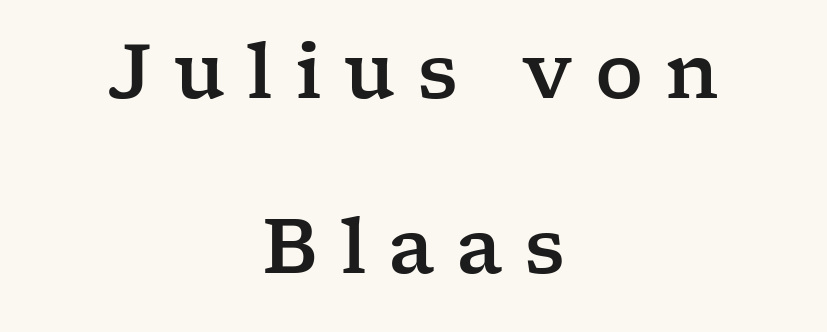
Q: Is the text italic (slanted)? A: No, it is upright.
Q: Is the typeface a serif or a sans-serif typeface? A: Serif.
Q: Is the text underlined? A: No.
Q: How is the paragraph aligned? A: Centered.
Q: Is the spacing between letters normal or unusually wide? A: Unusually wide.
Q: Is the spacing between lines tight, normal or loose? A: Loose.
Q: Width (condensed, normal, or wide)? A: Wide.
Q: Stroke contrast? A: Low.
Q: x-height? A: Medium.
Q: Monospaced? A: No.
